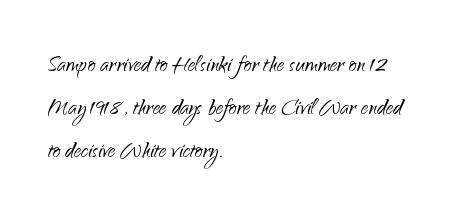
{"serif": "no", "bold": "no", "weight": "light", "width": "normal", "stroke_contrast": "low", "x_height": "small", "monospaced": "no", "underline": "no", "align": "left", "line_spacing": "normal", "line_spacing_ratio": 1.48, "letter_spacing": "normal", "letter_spacing_em": 0.0, "glyph_px": 29}
